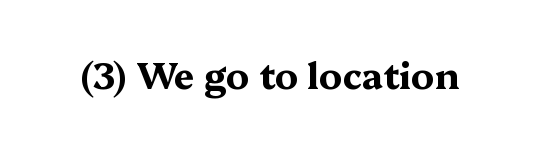
Q: Is the text bold? A: Yes.
Q: Is the text italic (slanted)? A: No, it is upright.
Q: Is the typeface a serif or a sans-serif typeface? A: Serif.
Q: Is the text underlined? A: No.
Q: Is the spacing between letters normal or unusually wide? A: Normal.
Q: Width (condensed, normal, or wide)? A: Wide.
Q: Stroke contrast? A: Medium.
Q: x-height? A: Medium.
Q: Monospaced? A: No.
